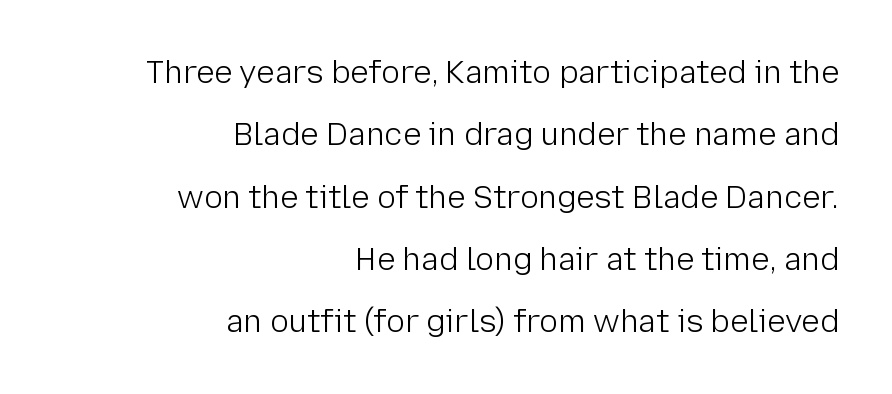
You can tell from the bare stems that sans-serif type was used. Do the letters lean? They stand straight. Stem width sits at or under what a default text font uses. The line texture is even and compact thanks to regular tracking. The zone under the glyphs is completely vacant. The space between consecutive lines is lavish.
